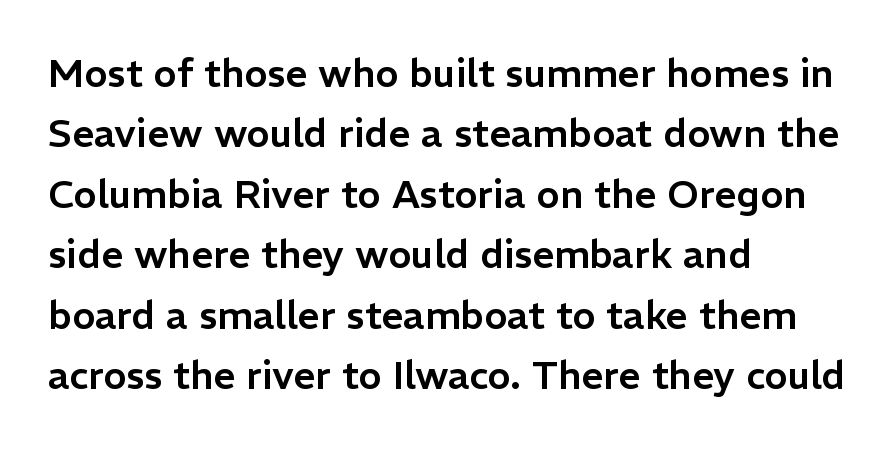
Q: Is the text italic (slanted)? A: No, it is upright.
Q: Is the typeface a serif or a sans-serif typeface? A: Sans-serif.
Q: Is the text underlined? A: No.
Q: How is the paragraph aligned? A: Left-aligned.
Q: Is the spacing between letters normal or unusually wide? A: Normal.
Q: Is the spacing between lines tight, normal or loose? A: Normal.
Q: Width (condensed, normal, or wide)? A: Normal.
Q: Stroke contrast? A: Low.
Q: x-height? A: Medium.
Q: Monospaced? A: No.
